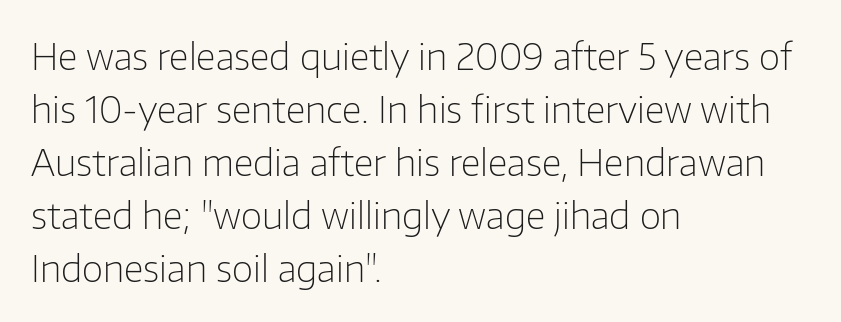
{"serif": "no", "italic": "no", "bold": "no", "weight": "light", "width": "normal", "stroke_contrast": "low", "x_height": "medium", "monospaced": "no", "underline": "no", "align": "left", "line_spacing": "normal", "line_spacing_ratio": 1.43, "letter_spacing": "normal", "letter_spacing_em": 0.0, "glyph_px": 37}
